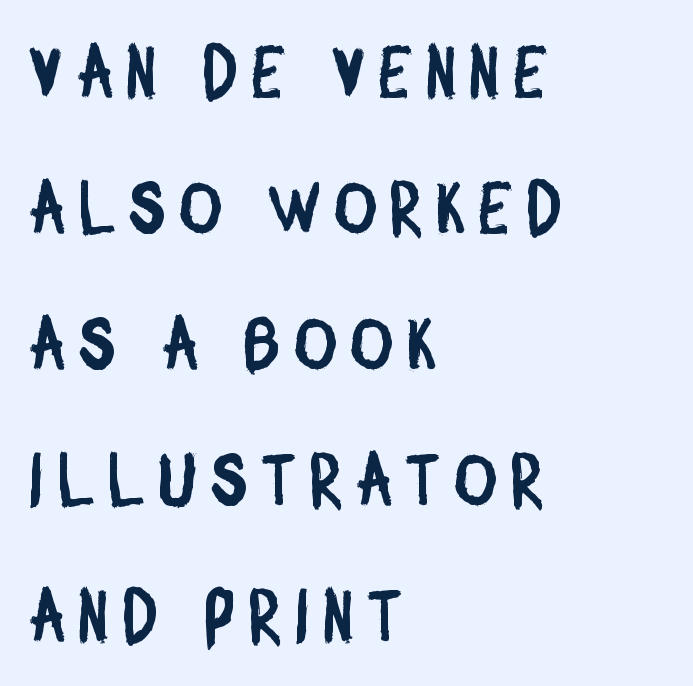
The image shows 72 px condensed sans-serif type; set left-aligned, line spacing 1.89x, unusually wide letter spacing (+0.2 em), not underlined; low stroke contrast and a large x-height.
